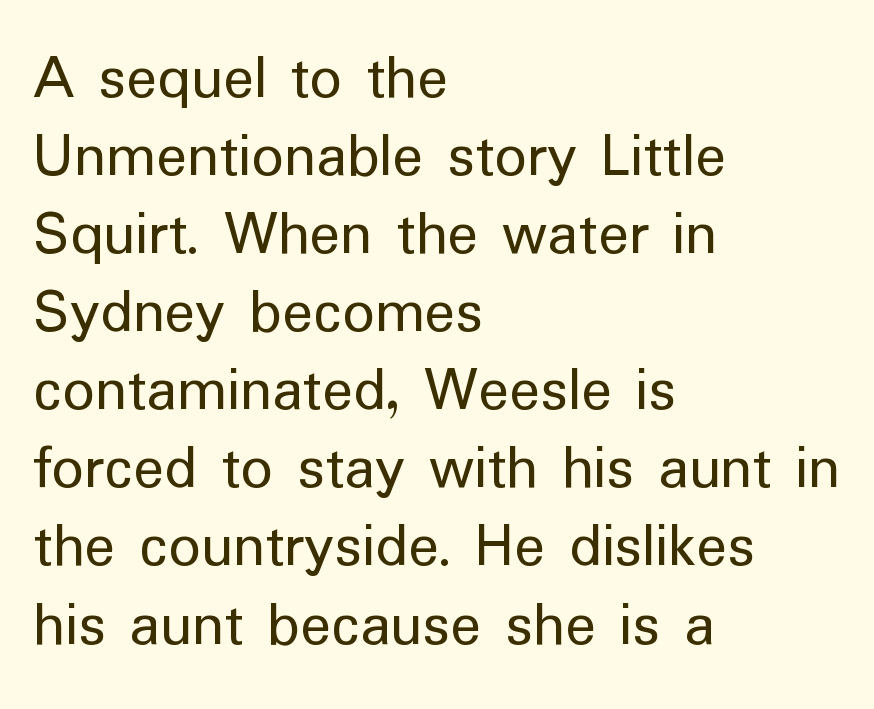
The tracking reads as untouched default to a designer's eye. Horizontally, the lines are justified to the leading edge only. Anything drawn beneath the words? Only blank space. The lettering holds an erect, upright posture throughout.
